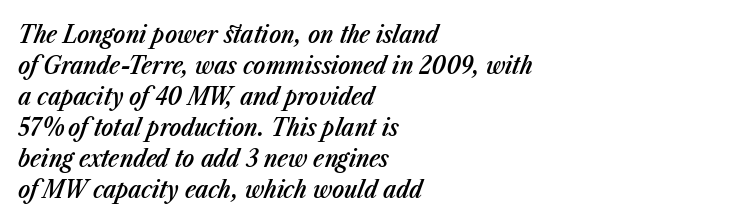
{"italic": "yes", "lean": "right", "slant_degrees": 23, "bold": "semi", "underline": "no", "align": "left", "line_spacing_ratio": 1.24, "letter_spacing": "normal", "letter_spacing_em": 0.0, "glyph_px": 25}
